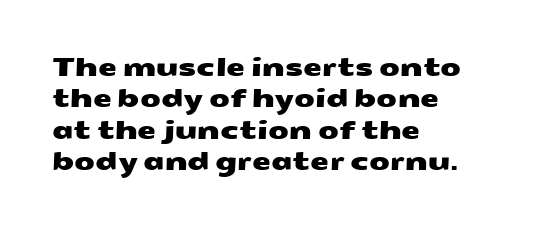
The image shows 24 px text type; set left-aligned, normal line spacing (1.31x), normal letter spacing, not underlined.
